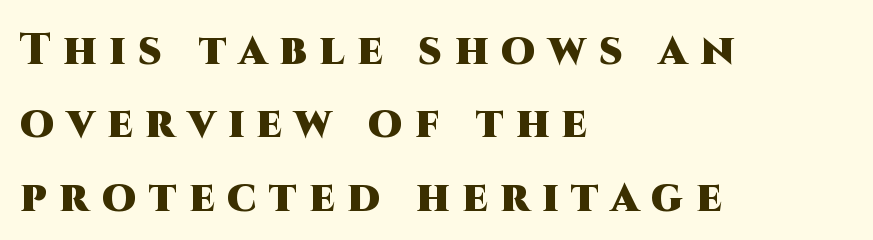
Q: Is the text bold? A: Yes.
Q: Is the text italic (slanted)? A: No, it is upright.
Q: Is the typeface a serif or a sans-serif typeface? A: Sans-serif.
Q: Is the text underlined? A: No.
Q: How is the paragraph aligned? A: Left-aligned.
Q: Is the spacing between letters normal or unusually wide? A: Unusually wide.
Q: Is the spacing between lines tight, normal or loose? A: Normal.
Q: Width (condensed, normal, or wide)? A: Normal.
Q: Stroke contrast? A: High.
Q: x-height? A: Large.
Q: Monospaced? A: No.
